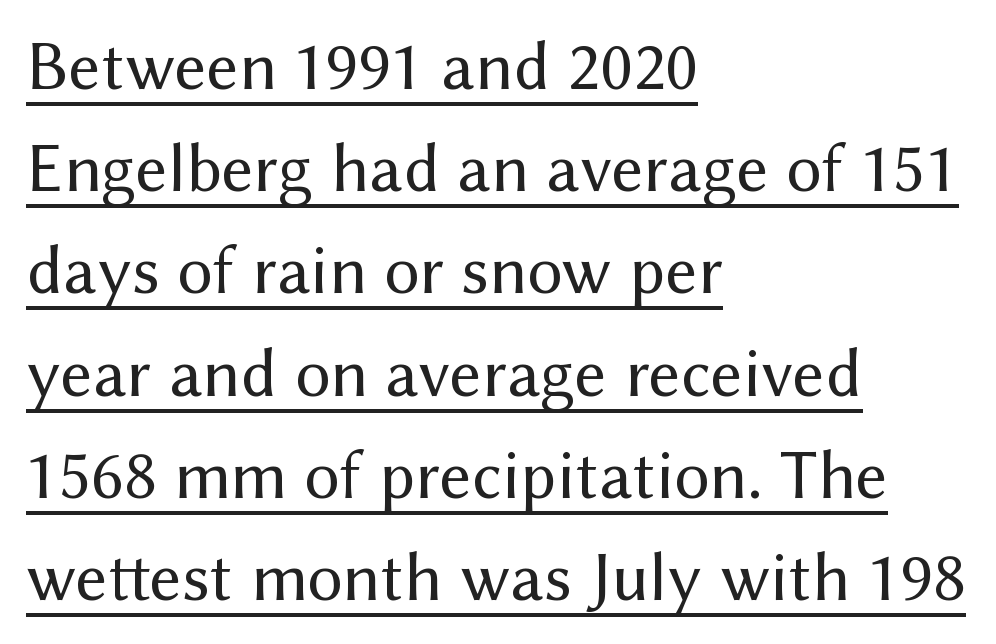
Q: Is the text bold? A: No.
Q: Is the text italic (slanted)? A: No, it is upright.
Q: Is the typeface a serif or a sans-serif typeface? A: Sans-serif.
Q: Is the text underlined? A: Yes.
Q: How is the paragraph aligned? A: Left-aligned.
Q: Is the spacing between letters normal or unusually wide? A: Normal.
Q: Is the spacing between lines tight, normal or loose? A: Normal.
Q: Width (condensed, normal, or wide)? A: Normal.
Q: Stroke contrast? A: Medium.
Q: x-height? A: Medium.
Q: Monospaced? A: No.
